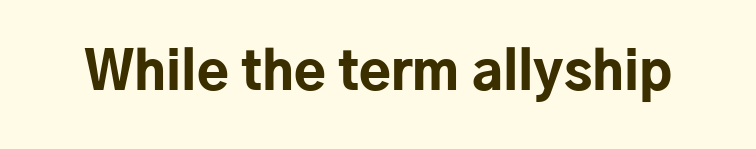
{"serif": "no", "italic": "no", "bold": "yes", "weight": "bold", "width": "normal", "stroke_contrast": "low", "x_height": "medium", "monospaced": "no", "underline": "no", "letter_spacing": "normal", "letter_spacing_em": 0.0, "glyph_px": 52}
